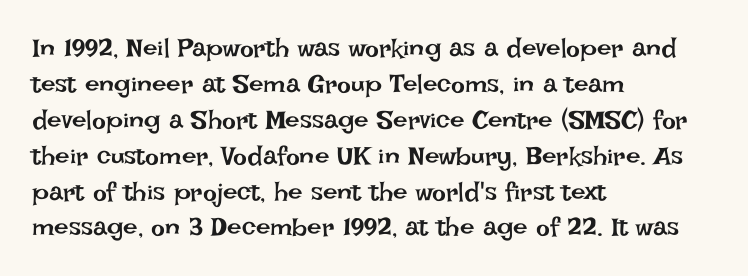
The image shows 26 px text type, upright; set left-aligned, normal line spacing (1.38x), normal letter spacing, not underlined.
